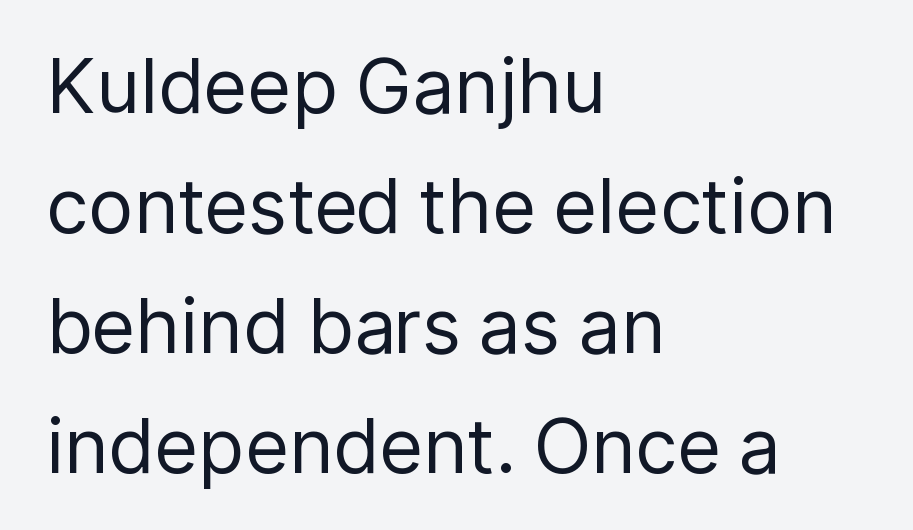
{"serif": "no", "italic": "no", "bold": "no", "weight": "regular", "width": "normal", "stroke_contrast": "low", "x_height": "medium", "monospaced": "no", "underline": "no", "align": "left", "line_spacing": "normal", "line_spacing_ratio": 1.58, "letter_spacing": "normal", "letter_spacing_em": 0.0, "glyph_px": 76}
